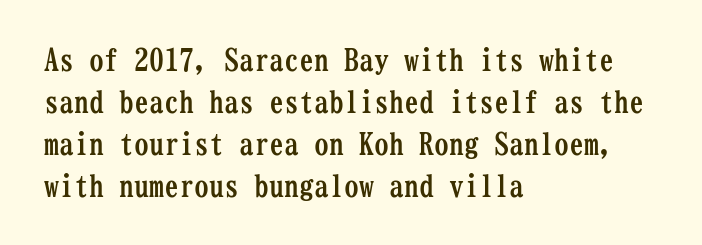
The image shows 30 px semibold, condensed serif type, upright, monospaced; set left-aligned, normal line spacing (1.4x), normal letter spacing, not underlined; low stroke contrast and a medium x-height.
